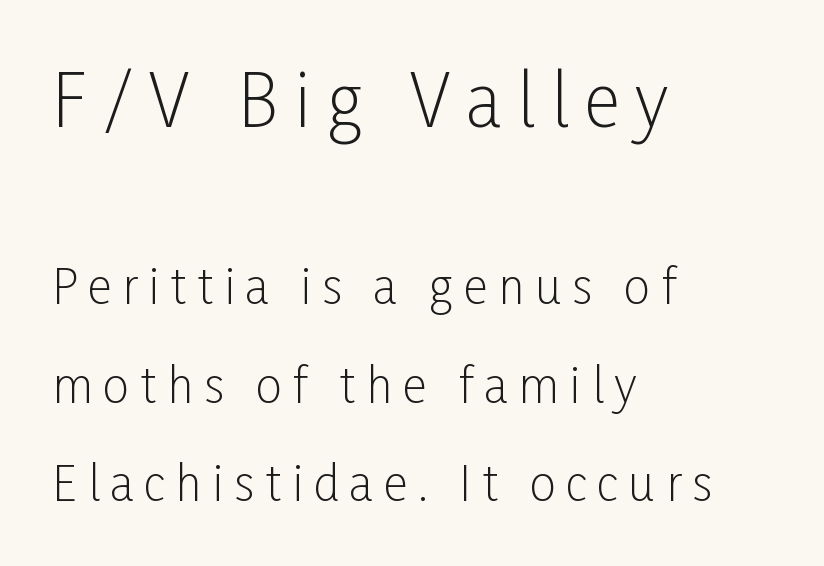
The letters in the upper block stand taller than those in the block below. Notice the wide empty band between every row — that's loose leading. Weight: not bold — regular or lighter. Type without underlining. The ragged edge is on the right, which tells us the setting is flush left. Does extra space separate the letters? Yes, quite a lot of it.
